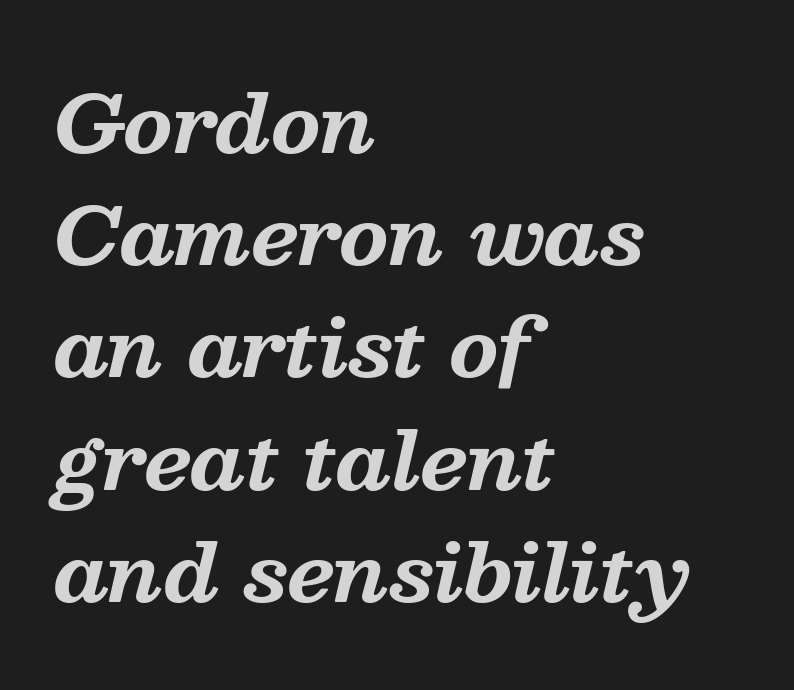
Tall strokes in this sample are angled rather than plumb. You can tell from the footed stems that serif type was used. What's the leading like? Ordinary, nothing unusual. Letter spacing: default.
